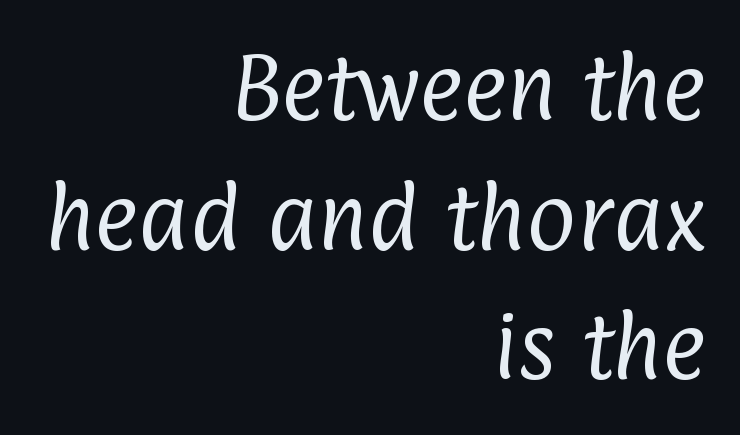
This sample uses plain, unmodified letter spacing. I'd call this a sans setting — the letters go barefoot. No chunkiness to these letters — they're not bold. Rule under the text: the space is simply empty.
